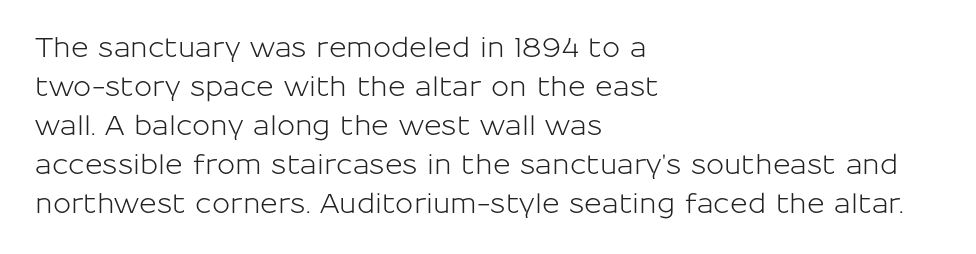
Q: Is the text italic (slanted)? A: No, it is upright.
Q: Is the text underlined? A: No.
Q: How is the paragraph aligned? A: Left-aligned.
Q: Is the spacing between letters normal or unusually wide? A: Normal.
Q: Is the spacing between lines tight, normal or loose? A: Normal.
